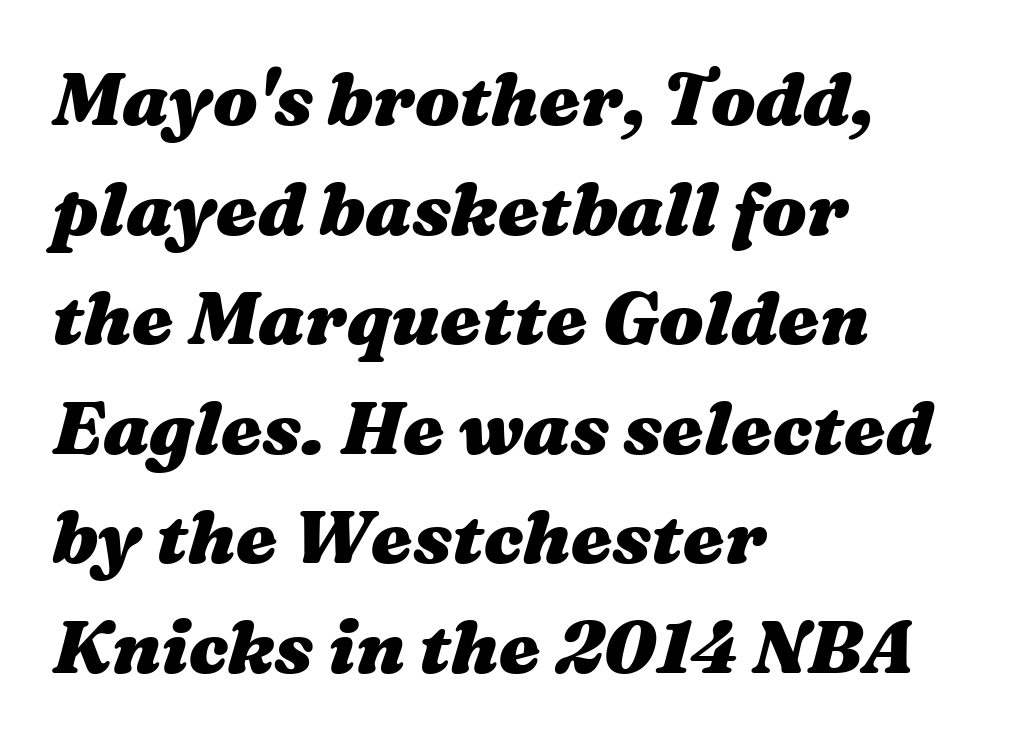
Q: Is the text bold? A: Yes.
Q: Is the text italic (slanted)? A: Yes, it leans right by about 16 degrees.
Q: Is the text underlined? A: No.
Q: How is the paragraph aligned? A: Left-aligned.
Q: Is the spacing between letters normal or unusually wide? A: Normal.
Q: Is the spacing between lines tight, normal or loose? A: Normal.
Q: Width (condensed, normal, or wide)? A: Wide.
Q: Stroke contrast? A: Medium.
Q: x-height? A: Medium.
Q: Monospaced? A: No.
